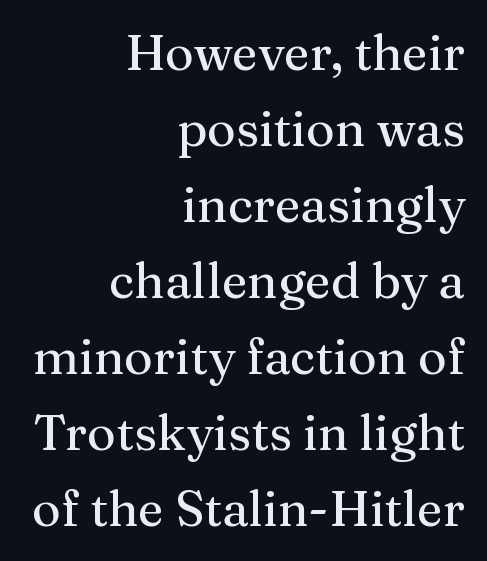
Q: Is the text italic (slanted)? A: No, it is upright.
Q: Is the typeface a serif or a sans-serif typeface? A: Serif.
Q: Is the text underlined? A: No.
Q: How is the paragraph aligned? A: Right-aligned.
Q: Is the spacing between letters normal or unusually wide? A: Normal.
Q: Is the spacing between lines tight, normal or loose? A: Normal.
Q: Width (condensed, normal, or wide)? A: Normal.
Q: Stroke contrast? A: Medium.
Q: x-height? A: Medium.
Q: Monospaced? A: No.
